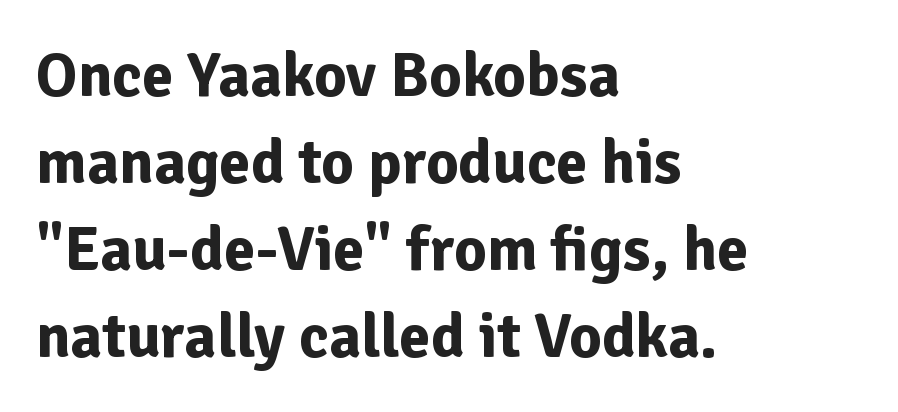
The image shows 63 px bold sans-serif type, upright; set left-aligned, normal line spacing (1.38x), normal letter spacing, not underlined; low stroke contrast and a medium x-height.
